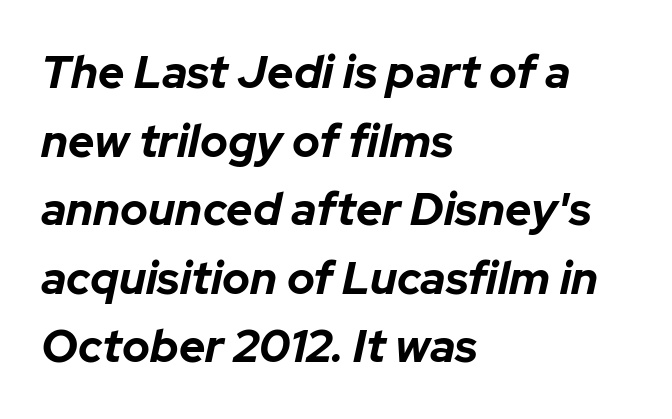
This is heavy type, rendered in bold. The rendering uses a moderate line-height, typical for paragraphs. Nothing unusual about the tracking: characters are spaced as the font intends. You could not count columns in this text — the font is proportionally spaced. Italic: yes, the glyphs are oblique.
